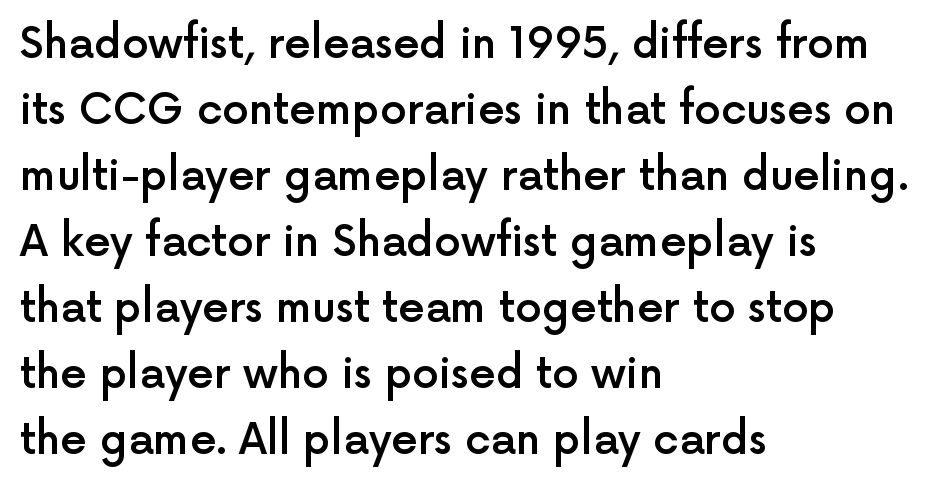
Q: Is the text bold? A: Semi-bold.
Q: Is the text italic (slanted)? A: No, it is upright.
Q: Is the typeface a serif or a sans-serif typeface? A: Sans-serif.
Q: Is the text underlined? A: No.
Q: How is the paragraph aligned? A: Left-aligned.
Q: Is the spacing between letters normal or unusually wide? A: Normal.
Q: Is the spacing between lines tight, normal or loose? A: Normal.
Q: Width (condensed, normal, or wide)? A: Normal.
Q: x-height? A: Medium.
Q: Monospaced? A: No.
